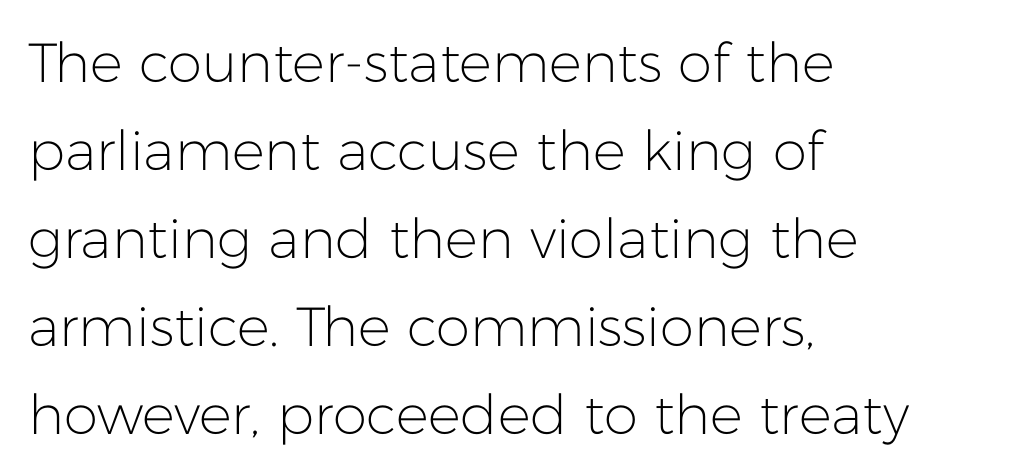
Q: Is the text bold? A: No.
Q: Is the text italic (slanted)? A: No, it is upright.
Q: Is the typeface a serif or a sans-serif typeface? A: Sans-serif.
Q: Is the text underlined? A: No.
Q: How is the paragraph aligned? A: Left-aligned.
Q: Is the spacing between letters normal or unusually wide? A: Normal.
Q: Is the spacing between lines tight, normal or loose? A: Normal.
Q: Width (condensed, normal, or wide)? A: Normal.
Q: Stroke contrast? A: Low.
Q: x-height? A: Medium.
Q: Monospaced? A: No.
